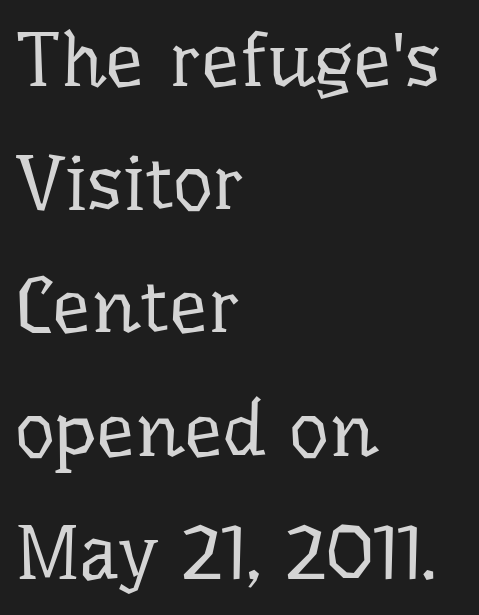
The image shows 77 px regular-weight serif type, upright; set left-aligned, normal line spacing (1.6x), normal letter spacing, not underlined; low stroke contrast and a medium x-height.
